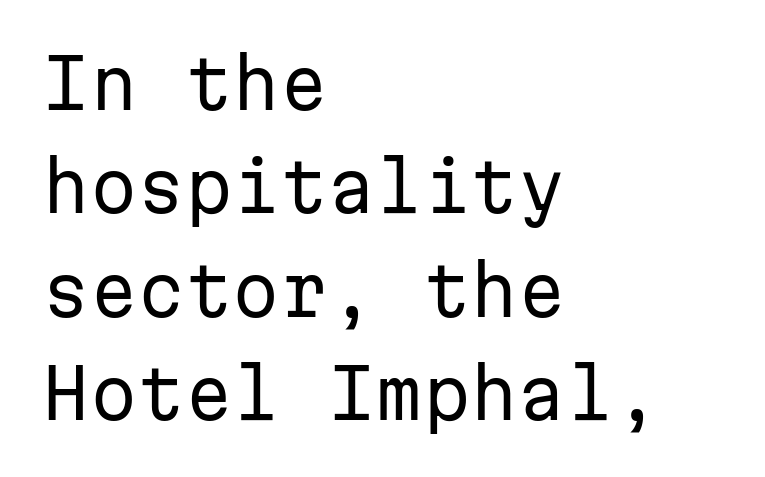
The image shows 68 px regular-weight sans-serif type, upright, monospaced; set left-aligned, normal line spacing (1.52x), normal letter spacing, not underlined; low stroke contrast and a medium x-height.
